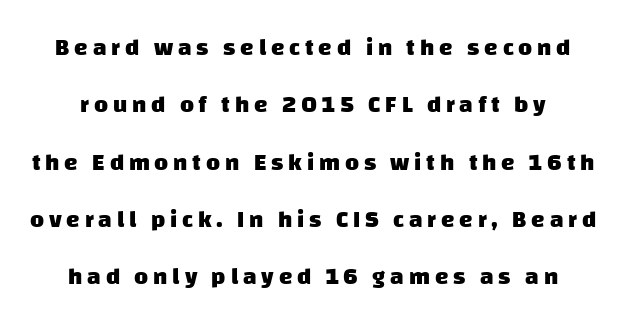
The horizontal fit of the characters is loose and conspicuously gappy. Whoever set this chose breathing room over compactness in the vertical rhythm. Strokes here are thick enough to call this a true bold. A bare baseline throughout the passage.
